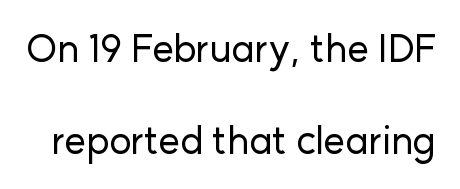
{"serif": "no", "italic": "no", "width": "normal", "stroke_contrast": "low", "x_height": "medium", "monospaced": "no", "underline": "no", "line_spacing": "loose", "line_spacing_ratio": 2.43, "letter_spacing": "normal", "letter_spacing_em": 0.0, "glyph_px": 38}
